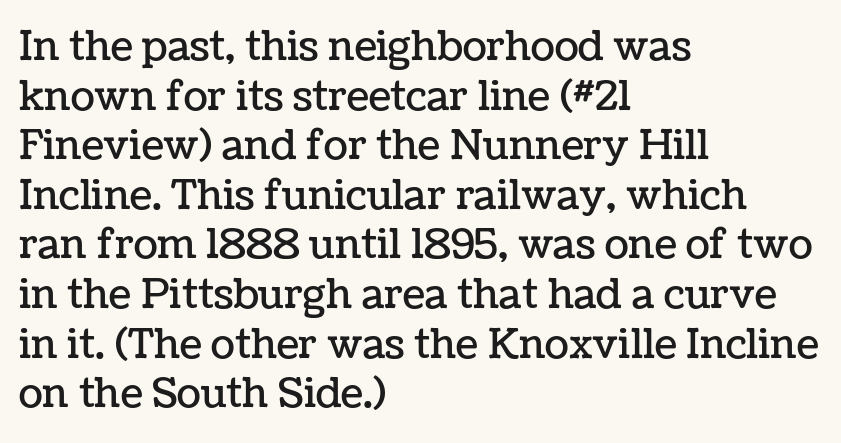
The image shows 40 px text type, upright; set left-aligned, line spacing 1.24x, normal letter spacing, not underlined; low stroke contrast and a medium x-height.
